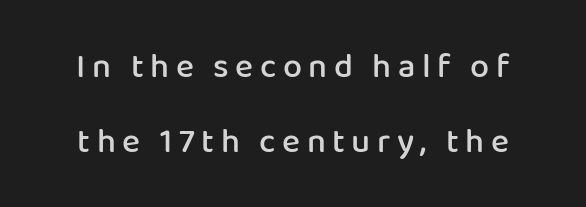
Q: Is the text bold? A: Semi-bold.
Q: Is the text italic (slanted)? A: No, it is upright.
Q: Is the typeface a serif or a sans-serif typeface? A: Sans-serif.
Q: Is the text underlined? A: No.
Q: Is the spacing between lines tight, normal or loose? A: Loose.
Q: Width (condensed, normal, or wide)? A: Normal.
Q: Stroke contrast? A: Low.
Q: x-height? A: Medium.
Q: Monospaced? A: No.
